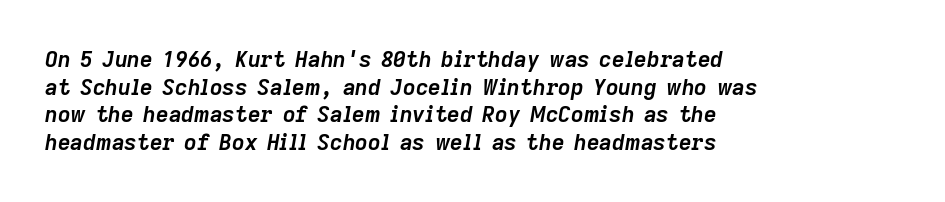
Q: Is the text bold? A: Yes.
Q: Is the text italic (slanted)? A: Yes, it leans right by about 9 degrees.
Q: Is the text underlined? A: No.
Q: How is the paragraph aligned? A: Left-aligned.
Q: Is the spacing between letters normal or unusually wide? A: Normal.
Q: Is the spacing between lines tight, normal or loose? A: Normal.
